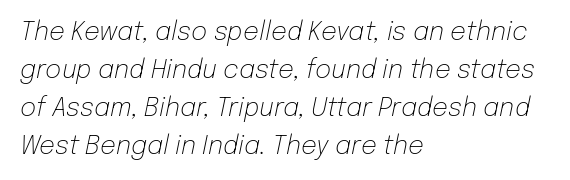
The vertical gap from one line to the next is medium. You could call the tracking neutral — neither tight nor loose. Bare-footed words on every line. Horizontal alignment here is leftward, the default for most running prose. Stems here are at most as thick as an everyday book face. Notice how the stems are inclined rather than vertical — that's the hallmark of italics.
